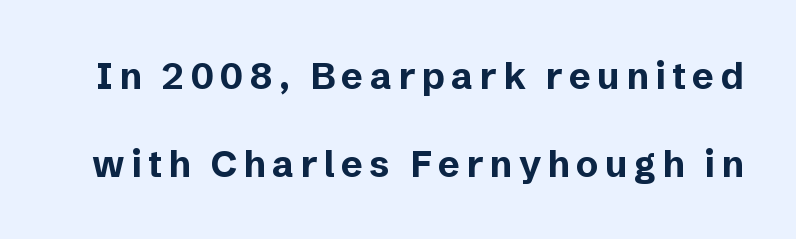
{"serif": "no", "italic": "no", "bold": "yes", "weight": "bold", "width": "normal", "stroke_contrast": "low", "x_height": "medium", "monospaced": "no", "underline": "no", "line_spacing": "loose", "line_spacing_ratio": 2.37, "glyph_px": 37}
